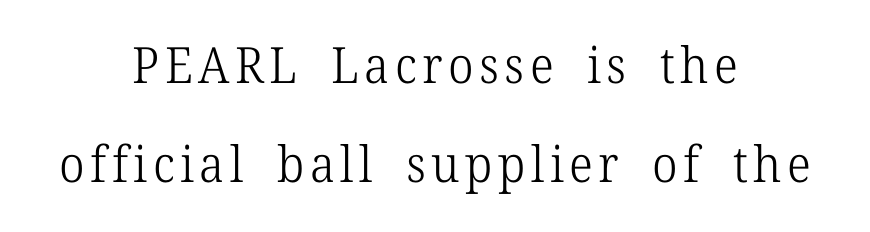
Q: Is the text bold? A: No.
Q: Is the text italic (slanted)? A: No, it is upright.
Q: Is the typeface a serif or a sans-serif typeface? A: Serif.
Q: Is the text underlined? A: No.
Q: How is the paragraph aligned? A: Centered.
Q: Is the spacing between lines tight, normal or loose? A: Loose.
Q: Width (condensed, normal, or wide)? A: Normal.
Q: Stroke contrast? A: Low.
Q: x-height? A: Medium.
Q: Monospaced? A: No.
